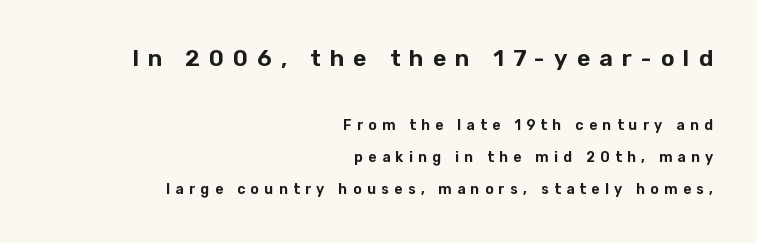
The image shows 23 px text type, upright; set right-aligned, loose line spacing (2.31x), unusually wide letter spacing (+0.39 em), not underlined; the first (top) block is 1.64x larger.
